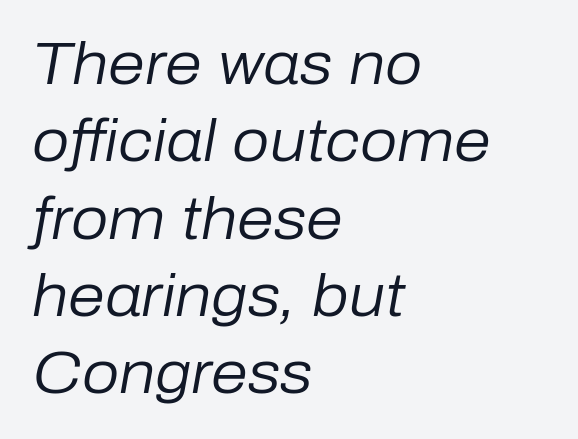
The weight tops out at a normal text grade. Would a proofreader flag this as italicized? Yes. A typesetter would call this zero additional tracking. A classic flush-left, rag-right setting is used for this passage. Check the space under the baseline: it is left empty. Is this a fixed-width face? No — the glyphs have proportional, varying widths.
